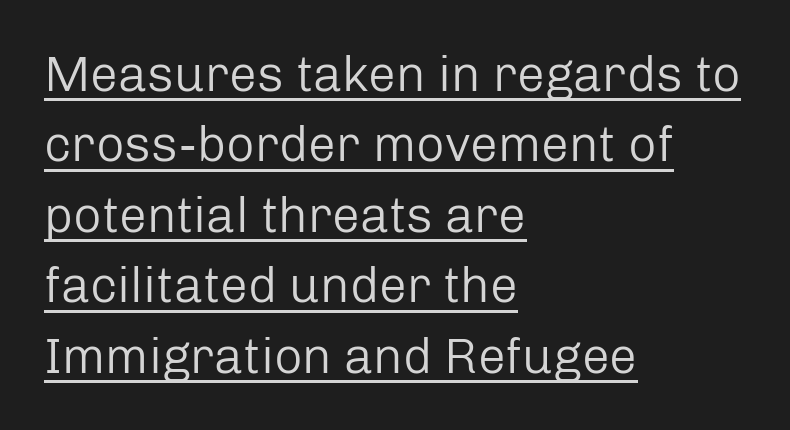
The designer went with a sans here, leaving each stem footless. Glance below the letters and you will spot a drawn line. Default kerning and tracking; the words read as compact shapes. The compositor pushed each line to the left boundary. Baseline-to-baseline distance is the conventional proportion of letter height.
